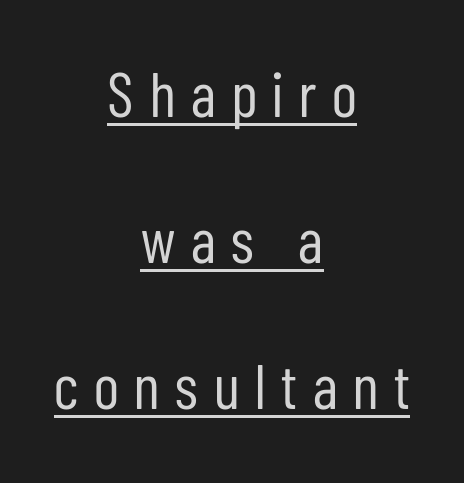
The image shows 63 px regular-weight, condensed sans-serif type, upright; set centered, loose line spacing (2.32x), unusually wide letter spacing (+0.25 em), underlined; low stroke contrast and a medium x-height.
